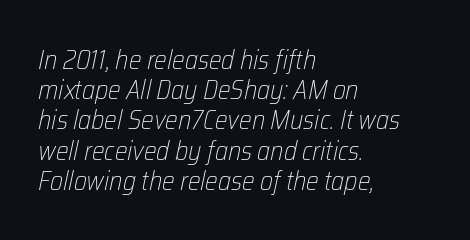
Leftover space on each line is placed entirely after the last word. The rendering applies a slant to the glyphs. Think standard paragraph weight, or any step lighter than that. The lines are packed closely together with very little leading. Does extra space separate the letters? No, they use regular spacing. Descender tails drop into unmarked territory.
